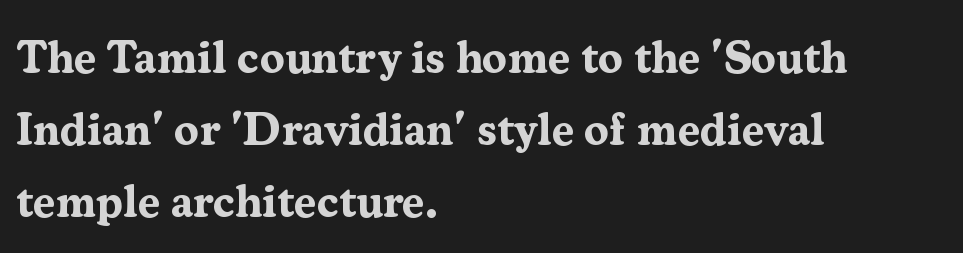
{"serif": "yes", "italic": "no", "bold": "yes", "weight": "bold", "width": "normal", "stroke_contrast": "medium", "x_height": "medium", "monospaced": "no", "underline": "no", "align": "left", "line_spacing": "normal", "line_spacing_ratio": 1.6, "letter_spacing": "normal", "letter_spacing_em": 0.0, "glyph_px": 45}
